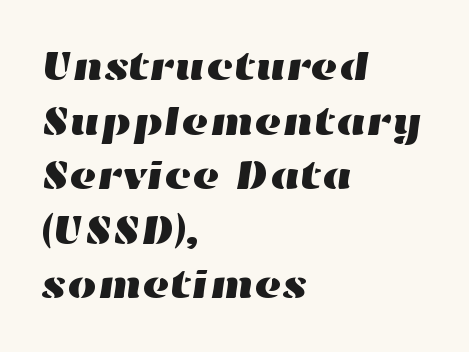
The image shows 42 px wide type; set left-aligned, normal line spacing (1.3x), normal letter spacing, not underlined; high stroke contrast and a medium x-height.
